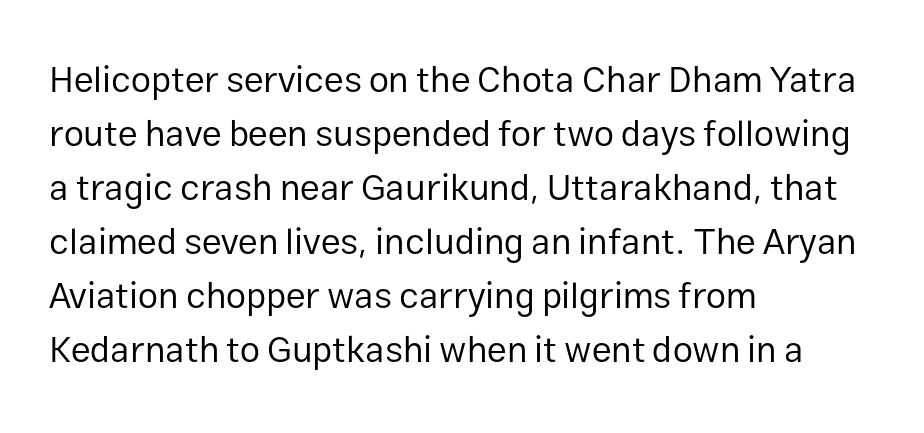
Q: Is the text bold? A: No.
Q: Is the text italic (slanted)? A: No, it is upright.
Q: Is the typeface a serif or a sans-serif typeface? A: Sans-serif.
Q: Is the text underlined? A: No.
Q: How is the paragraph aligned? A: Left-aligned.
Q: Is the spacing between letters normal or unusually wide? A: Normal.
Q: Is the spacing between lines tight, normal or loose? A: Normal.
Q: Width (condensed, normal, or wide)? A: Normal.
Q: Stroke contrast? A: Low.
Q: x-height? A: Medium.
Q: Monospaced? A: No.
